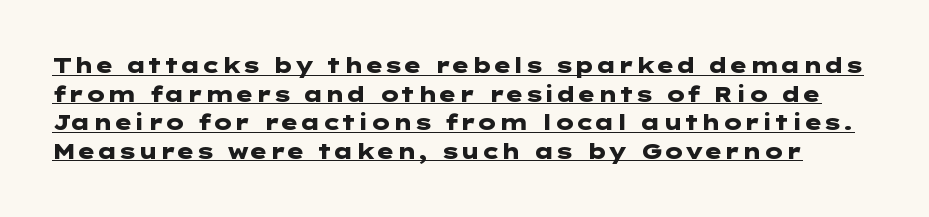
{"italic": "no", "bold": "yes", "underline": "yes", "line_spacing": "normal", "line_spacing_ratio": 1.36, "letter_spacing": "normal", "letter_spacing_em": 0.0, "glyph_px": 21}
